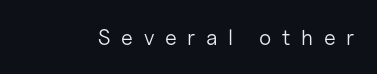
Q: Is the text bold? A: No.
Q: Is the text italic (slanted)? A: No, it is upright.
Q: Is the text underlined? A: No.
Q: Is the spacing between letters normal or unusually wide? A: Unusually wide.
